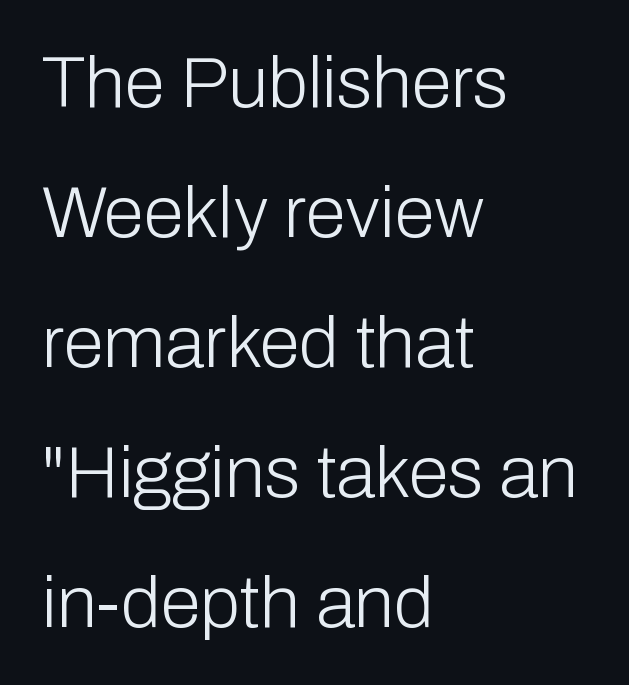
The image shows 73 px light sans-serif type, upright; set left-aligned, line spacing 1.78x, normal letter spacing, not underlined; low stroke contrast and a medium x-height.
